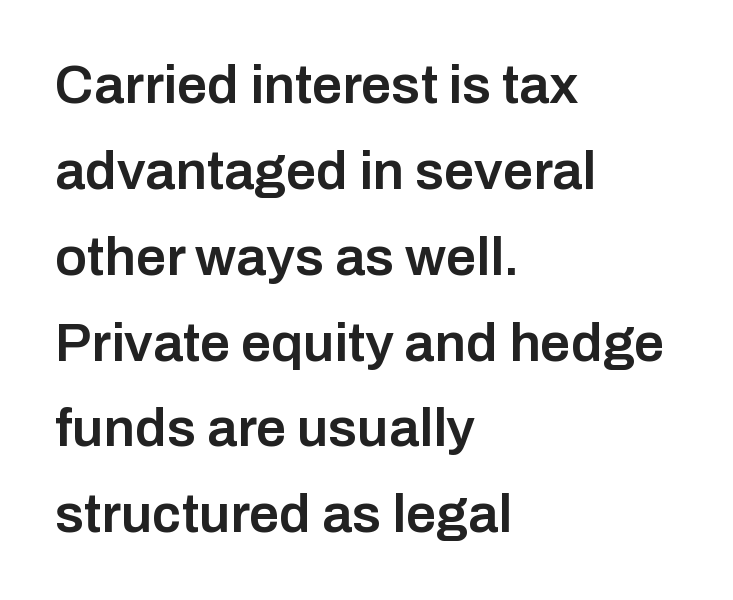
{"serif": "no", "italic": "no", "bold": "semi", "weight": "semibold", "width": "normal", "stroke_contrast": "low", "x_height": "medium", "monospaced": "no", "underline": "no", "align": "left", "line_spacing": "normal", "line_spacing_ratio": 1.59, "letter_spacing": "normal", "letter_spacing_em": 0.0, "glyph_px": 54}
